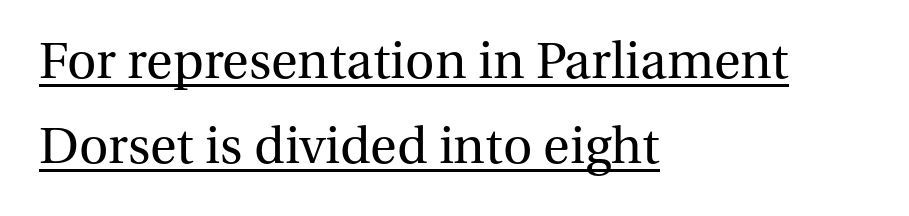
Q: Is the text bold? A: No.
Q: Is the text italic (slanted)? A: No, it is upright.
Q: Is the typeface a serif or a sans-serif typeface? A: Serif.
Q: Is the text underlined? A: Yes.
Q: How is the paragraph aligned? A: Left-aligned.
Q: Is the spacing between letters normal or unusually wide? A: Normal.
Q: Is the spacing between lines tight, normal or loose? A: Normal.
Q: Width (condensed, normal, or wide)? A: Normal.
Q: Stroke contrast? A: Medium.
Q: x-height? A: Medium.
Q: Monospaced? A: No.
